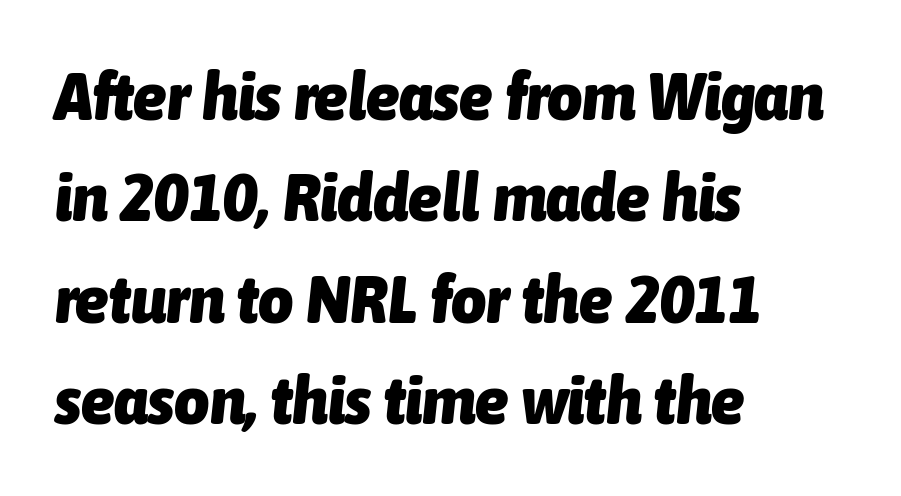
These lines sit exactly where default settings would place them. Here the glyphs are tracked normally, forming tight word shapes. Bare-footed words on every line. The font is running at its bold setting. Emphasis-style slanted type is in use. Varying glyph widths throughout — classic text-font behaviour.
